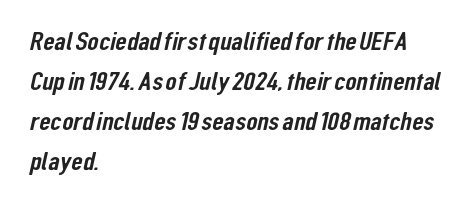
The image shows 26 px text type; set left-aligned, normal line spacing (1.54x), normal letter spacing, not underlined.
